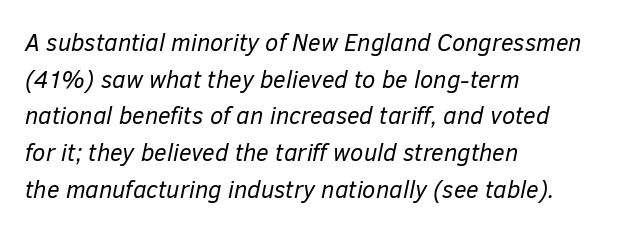
{"italic": "yes", "lean": "right", "slant_degrees": 12, "bold": "no", "underline": "no", "align": "left", "line_spacing": "normal", "line_spacing_ratio": 1.53, "letter_spacing": "normal", "letter_spacing_em": 0.0, "glyph_px": 24}
